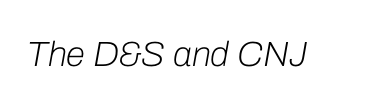
Q: Is the text bold? A: No.
Q: Is the text italic (slanted)? A: Yes, it leans right by about 10 degrees.
Q: Is the text underlined? A: No.
Q: Is the spacing between letters normal or unusually wide? A: Normal.
Q: Width (condensed, normal, or wide)? A: Normal.
Q: Stroke contrast? A: Low.
Q: x-height? A: Medium.
Q: Monospaced? A: No.
